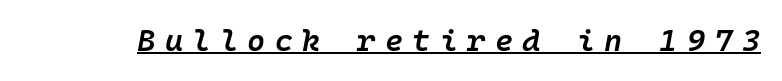
The image shows 31 px semibold type, italic (leaning right), monospaced; set unusually wide letter spacing (+0.3 em), underlined; low stroke contrast and a medium x-height.
